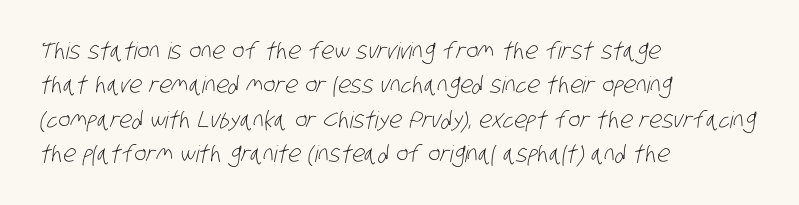
{"bold": "no", "underline": "no", "align": "left", "line_spacing": "normal", "line_spacing_ratio": 1.49, "letter_spacing": "normal", "letter_spacing_em": 0.0, "glyph_px": 23}
